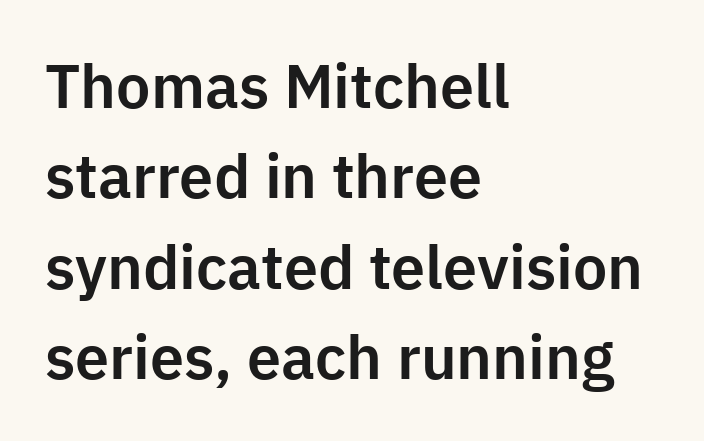
{"serif": "no", "italic": "no", "width": "normal", "stroke_contrast": "low", "x_height": "medium", "monospaced": "no", "underline": "no", "align": "left", "line_spacing": "normal", "line_spacing_ratio": 1.48, "letter_spacing": "normal", "letter_spacing_em": 0.0, "glyph_px": 61}
